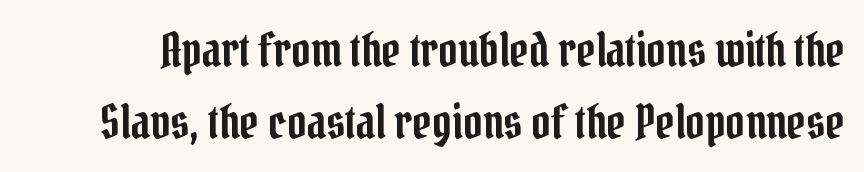
The image shows 47 px condensed serif type, upright; set normal line spacing (1.53x), normal letter spacing, not underlined; low stroke contrast and a medium x-height.
